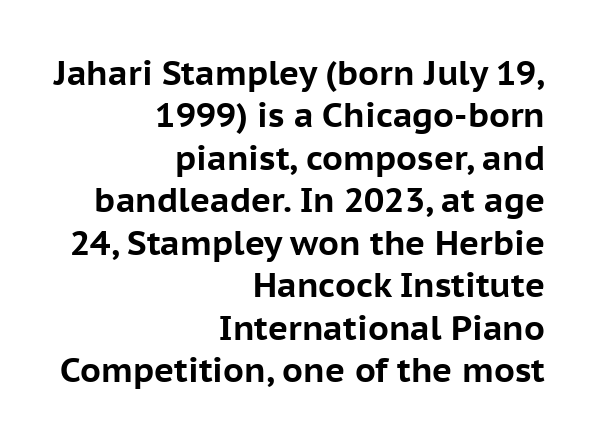
The image shows 34 px bold sans-serif type, upright; set right-aligned, normal line spacing (1.25x), normal letter spacing, not underlined; low stroke contrast and a medium x-height.
